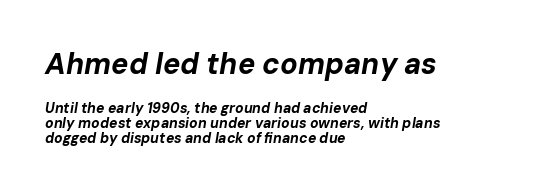
Leftover space on each line is placed entirely after the last word. Here the first block reads like a headline and the second like body copy. These lines keep a tight, regular rhythm from letter to letter. Proportional: the letters do not fall into vertical columns. Unmarked baselines from the first word to the last.
